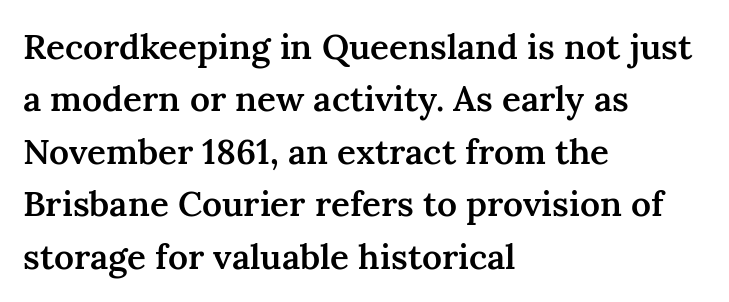
Q: Is the text bold? A: Semi-bold.
Q: Is the text italic (slanted)? A: No, it is upright.
Q: Is the typeface a serif or a sans-serif typeface? A: Serif.
Q: Is the text underlined? A: No.
Q: How is the paragraph aligned? A: Left-aligned.
Q: Is the spacing between letters normal or unusually wide? A: Normal.
Q: Is the spacing between lines tight, normal or loose? A: Normal.
Q: Width (condensed, normal, or wide)? A: Normal.
Q: Stroke contrast? A: Medium.
Q: x-height? A: Medium.
Q: Monospaced? A: No.
